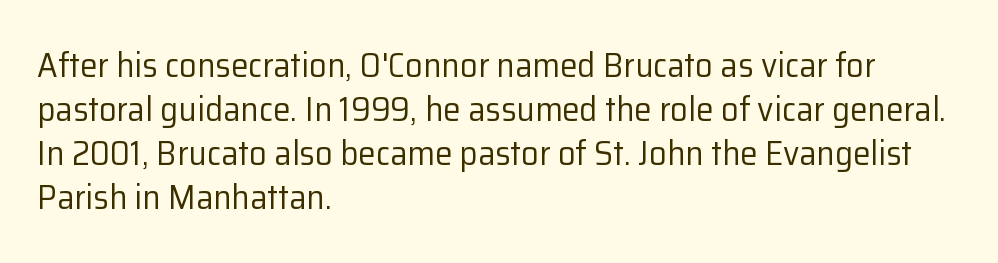
Typographically, this falls in the sans-serif category. No extra tracking has been applied to these lines. Vertically, the passage feels balanced, rows spaced as you'd expect. Reading down the block, your eye returns to a fixed left position each line.
